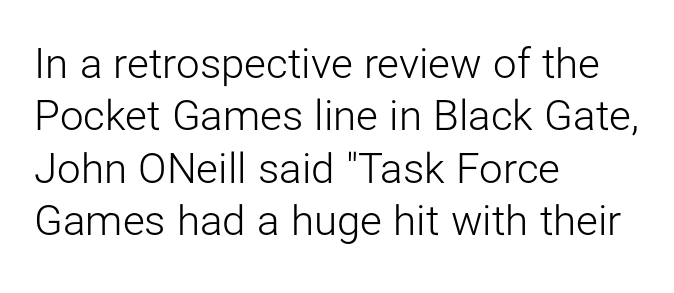
Q: Is the text bold? A: No.
Q: Is the text italic (slanted)? A: No, it is upright.
Q: Is the typeface a serif or a sans-serif typeface? A: Sans-serif.
Q: Is the text underlined? A: No.
Q: How is the paragraph aligned? A: Left-aligned.
Q: Is the spacing between letters normal or unusually wide? A: Normal.
Q: Is the spacing between lines tight, normal or loose? A: Normal.
Q: Width (condensed, normal, or wide)? A: Normal.
Q: Stroke contrast? A: Low.
Q: x-height? A: Medium.
Q: Monospaced? A: No.
